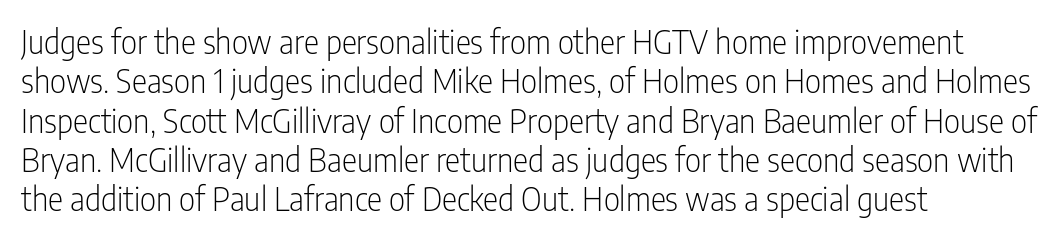
Q: Is the text bold? A: No.
Q: Is the text italic (slanted)? A: No, it is upright.
Q: Is the typeface a serif or a sans-serif typeface? A: Sans-serif.
Q: Is the text underlined? A: No.
Q: How is the paragraph aligned? A: Left-aligned.
Q: Is the spacing between letters normal or unusually wide? A: Normal.
Q: Width (condensed, normal, or wide)? A: Condensed.
Q: Stroke contrast? A: Low.
Q: x-height? A: Medium.
Q: Monospaced? A: No.
